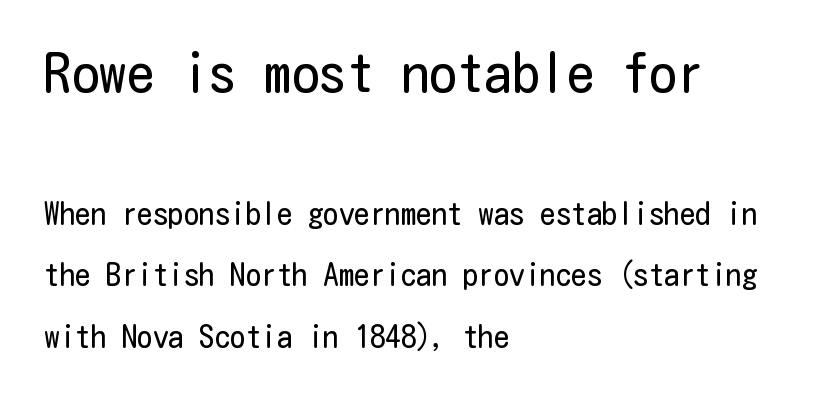
{"serif": "no", "italic": "no", "bold": "no", "weight": "regular", "width": "condensed", "stroke_contrast": "low", "x_height": "medium", "underline": "no", "align": "left", "line_spacing": "loose", "line_spacing_ratio": 1.98, "letter_spacing": "normal", "letter_spacing_em": 0.0, "larger_block": "first", "size_ratio": 1.77, "glyph_px": 55}
